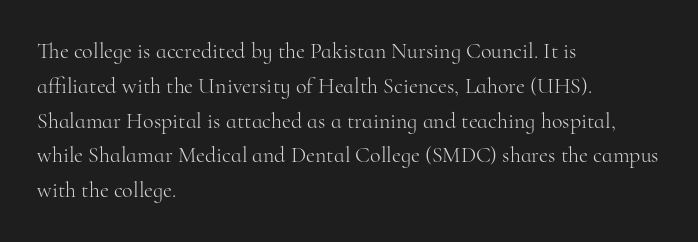
Q: Is the text bold? A: No.
Q: Is the text italic (slanted)? A: No, it is upright.
Q: Is the text underlined? A: No.
Q: How is the paragraph aligned? A: Left-aligned.
Q: Is the spacing between letters normal or unusually wide? A: Normal.
Q: Is the spacing between lines tight, normal or loose? A: Normal.
